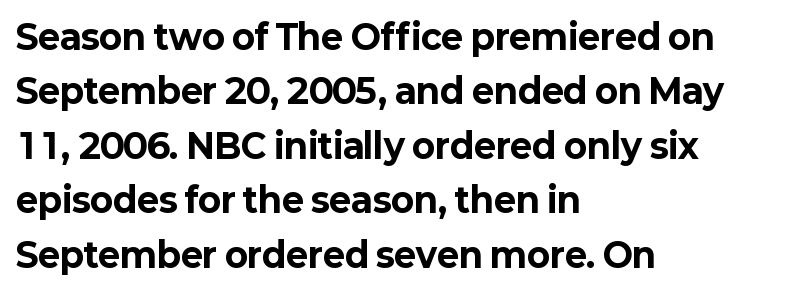
Q: Is the text bold? A: Yes.
Q: Is the text italic (slanted)? A: No, it is upright.
Q: Is the typeface a serif or a sans-serif typeface? A: Sans-serif.
Q: Is the text underlined? A: No.
Q: How is the paragraph aligned? A: Left-aligned.
Q: Is the spacing between letters normal or unusually wide? A: Normal.
Q: Is the spacing between lines tight, normal or loose? A: Normal.
Q: Width (condensed, normal, or wide)? A: Normal.
Q: Stroke contrast? A: Low.
Q: x-height? A: Medium.
Q: Monospaced? A: No.
